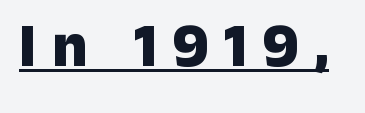
Q: Is the text bold? A: Yes.
Q: Is the text italic (slanted)? A: No, it is upright.
Q: Is the typeface a serif or a sans-serif typeface? A: Sans-serif.
Q: Is the text underlined? A: Yes.
Q: Is the spacing between letters normal or unusually wide? A: Unusually wide.
Q: Width (condensed, normal, or wide)? A: Normal.
Q: Stroke contrast? A: Low.
Q: x-height? A: Medium.
Q: Monospaced? A: No.
